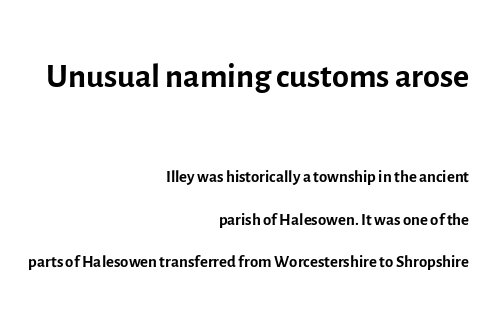
Glance below the letters and you will spot only blank space. The initial chunk of copy outweighs the following chunk in type size. Stem width sits at or under what a default text font uses. You could not count columns in this text — the font is proportionally spaced.
